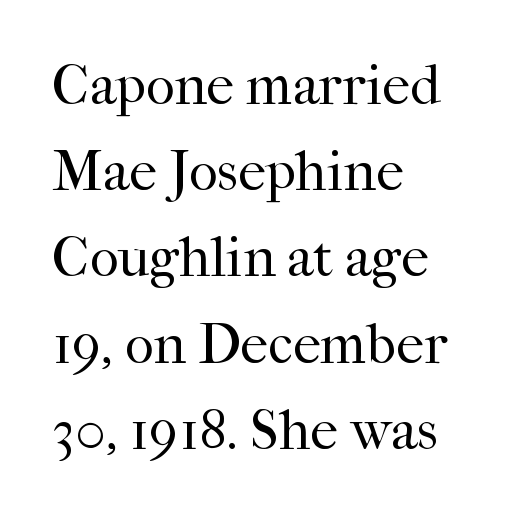
Q: Is the text bold? A: No.
Q: Is the text italic (slanted)? A: No, it is upright.
Q: Is the typeface a serif or a sans-serif typeface? A: Serif.
Q: Is the text underlined? A: No.
Q: How is the paragraph aligned? A: Left-aligned.
Q: Is the spacing between letters normal or unusually wide? A: Normal.
Q: Is the spacing between lines tight, normal or loose? A: Normal.
Q: Width (condensed, normal, or wide)? A: Normal.
Q: Stroke contrast? A: High.
Q: x-height? A: Medium.
Q: Monospaced? A: No.
